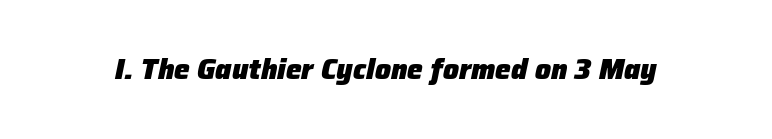
{"italic": "yes", "lean": "right", "slant_degrees": 12, "bold": "yes", "weight": "heavy", "width": "normal", "stroke_contrast": "low", "x_height": "medium", "monospaced": "no", "underline": "no", "letter_spacing": "normal", "letter_spacing_em": 0.0, "glyph_px": 28}
